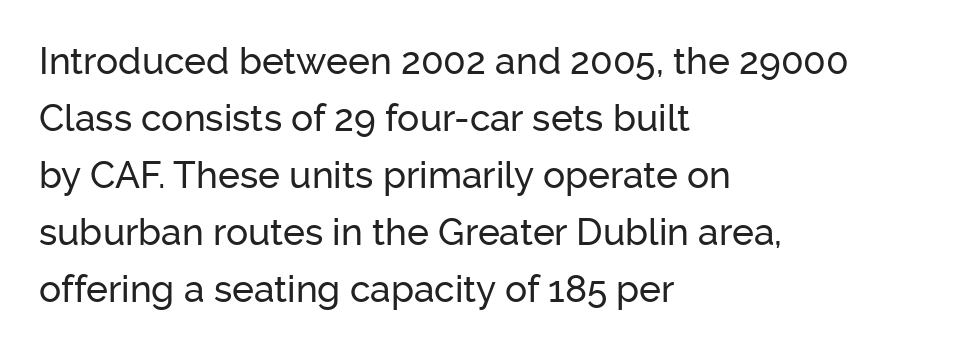
The image shows 37 px sans-serif type, upright; set left-aligned, normal line spacing (1.54x), normal letter spacing, not underlined; low stroke contrast and a medium x-height.
